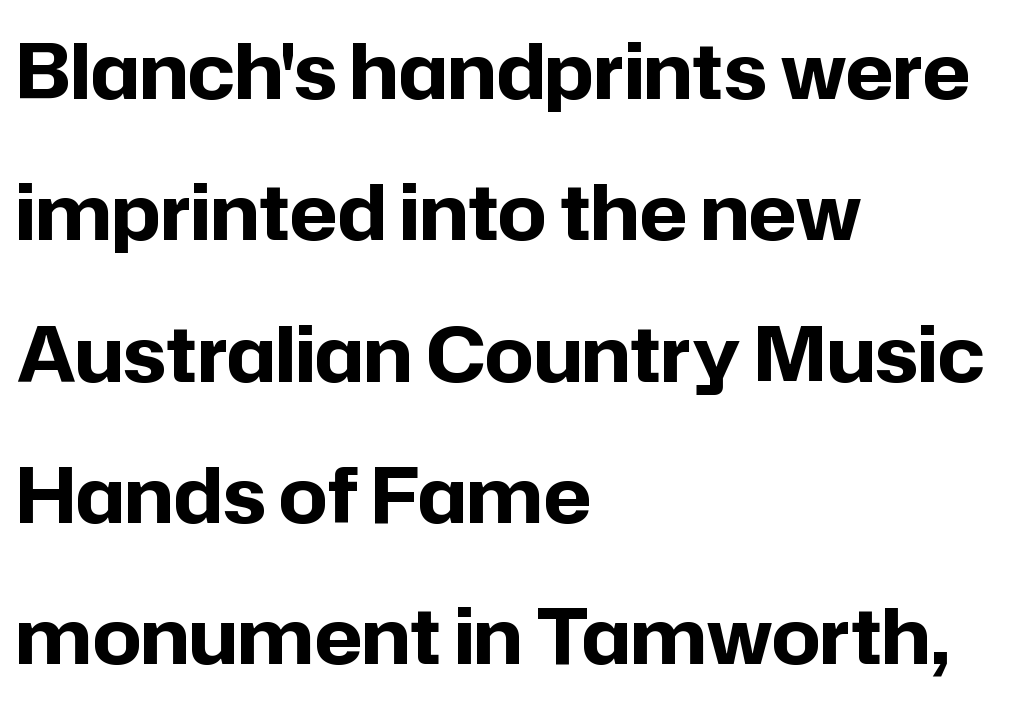
Q: Is the text bold? A: Yes.
Q: Is the text italic (slanted)? A: No, it is upright.
Q: Is the typeface a serif or a sans-serif typeface? A: Sans-serif.
Q: Is the text underlined? A: No.
Q: How is the paragraph aligned? A: Left-aligned.
Q: Is the spacing between letters normal or unusually wide? A: Normal.
Q: Width (condensed, normal, or wide)? A: Normal.
Q: Stroke contrast? A: Low.
Q: x-height? A: Medium.
Q: Monospaced? A: No.
